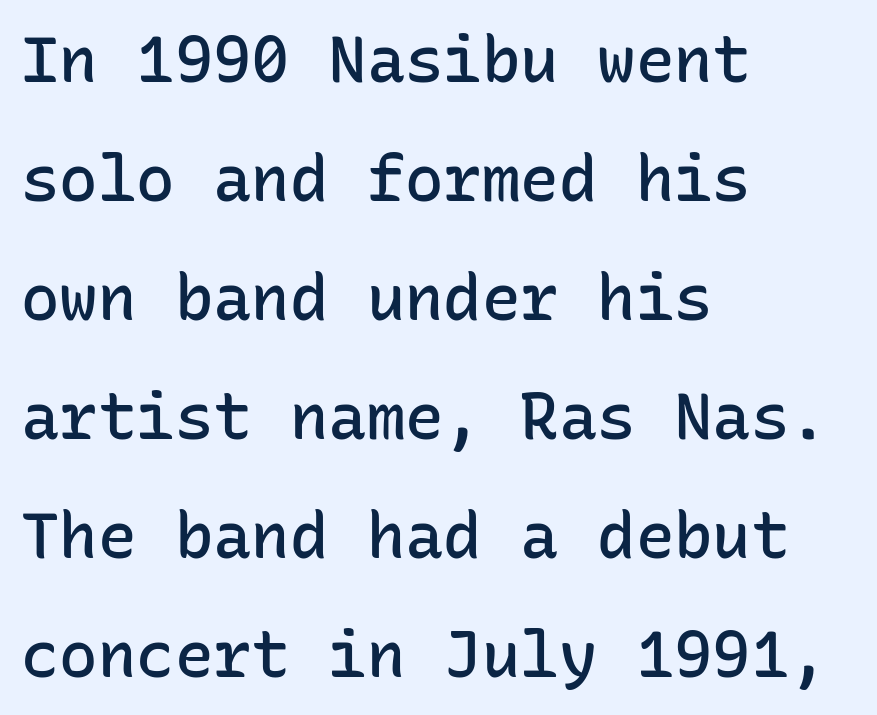
{"serif": "no", "italic": "no", "bold": "semi", "weight": "semibold", "width": "normal", "stroke_contrast": "low", "x_height": "medium", "monospaced": "yes", "underline": "no", "align": "left", "line_spacing_ratio": 1.86, "letter_spacing": "normal", "letter_spacing_em": 0.0, "glyph_px": 64}
